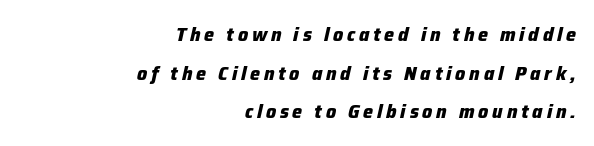
Q: Is the text bold? A: Yes.
Q: Is the text italic (slanted)? A: Yes, it leans right by about 12 degrees.
Q: Is the text underlined? A: No.
Q: How is the paragraph aligned? A: Right-aligned.
Q: Is the spacing between lines tight, normal or loose? A: Loose.
